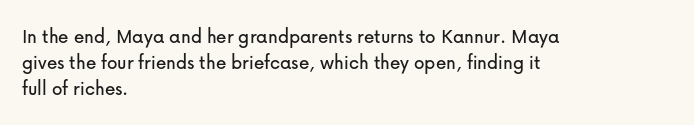
Q: Is the text italic (slanted)? A: No, it is upright.
Q: Is the text underlined? A: No.
Q: How is the paragraph aligned? A: Left-aligned.
Q: Is the spacing between letters normal or unusually wide? A: Normal.
